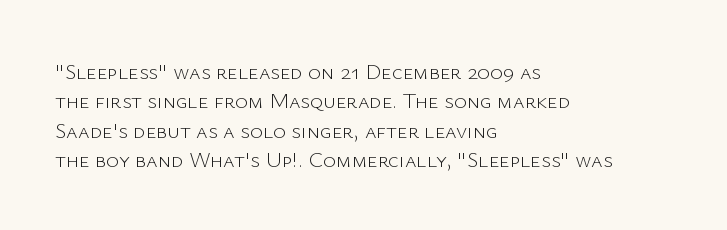
Q: Is the text bold? A: No.
Q: Is the text italic (slanted)? A: No, it is upright.
Q: Is the text underlined? A: No.
Q: How is the paragraph aligned? A: Left-aligned.
Q: Is the spacing between letters normal or unusually wide? A: Normal.
Q: Is the spacing between lines tight, normal or loose? A: Normal.
